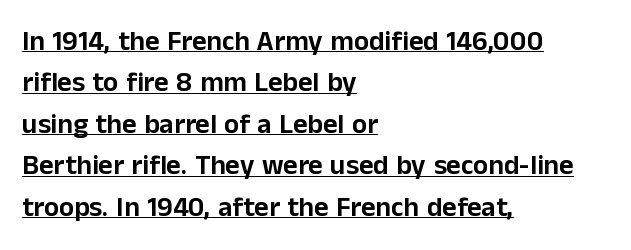
{"serif": "no", "italic": "no", "width": "normal", "stroke_contrast": "low", "x_height": "medium", "monospaced": "no", "underline": "yes", "align": "left", "line_spacing": "normal", "line_spacing_ratio": 1.48, "letter_spacing": "normal", "letter_spacing_em": 0.0, "glyph_px": 28}
